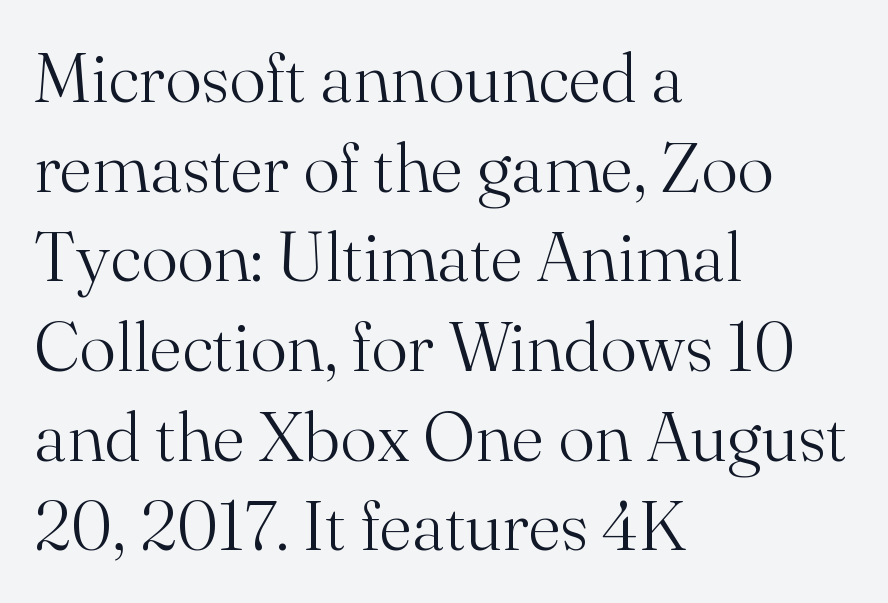
Q: Is the text bold? A: No.
Q: Is the text italic (slanted)? A: No, it is upright.
Q: Is the typeface a serif or a sans-serif typeface? A: Serif.
Q: Is the text underlined? A: No.
Q: How is the paragraph aligned? A: Left-aligned.
Q: Is the spacing between letters normal or unusually wide? A: Normal.
Q: Is the spacing between lines tight, normal or loose? A: Normal.
Q: Width (condensed, normal, or wide)? A: Normal.
Q: Stroke contrast? A: Medium.
Q: x-height? A: Small.
Q: Monospaced? A: No.
